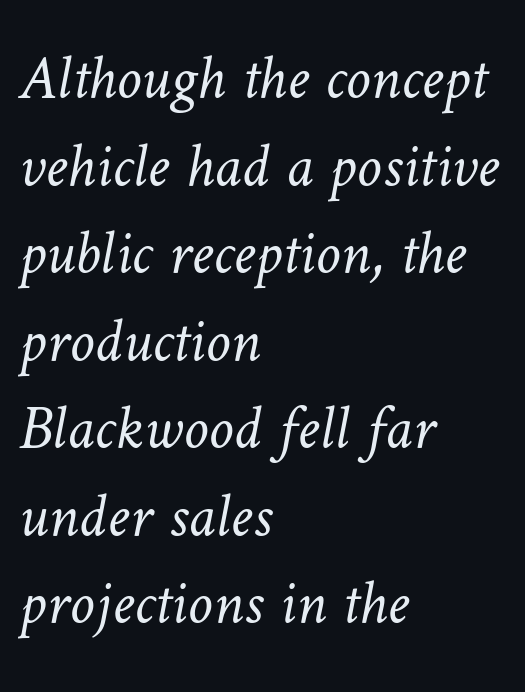
Q: Is the text bold? A: No.
Q: Is the text underlined? A: No.
Q: How is the paragraph aligned? A: Left-aligned.
Q: Is the spacing between letters normal or unusually wide? A: Normal.
Q: Is the spacing between lines tight, normal or loose? A: Normal.
Q: Width (condensed, normal, or wide)? A: Normal.
Q: Stroke contrast? A: Low.
Q: x-height? A: Medium.
Q: Monospaced? A: No.
